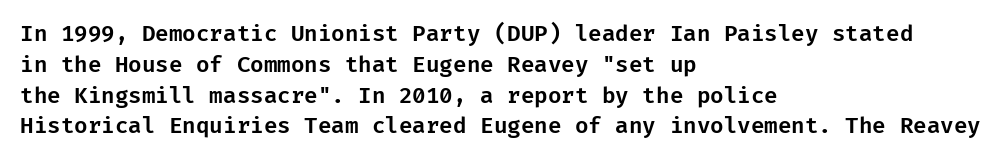
The image shows 22 px text type, upright; set left-aligned, normal line spacing (1.4x), normal letter spacing, not underlined.
